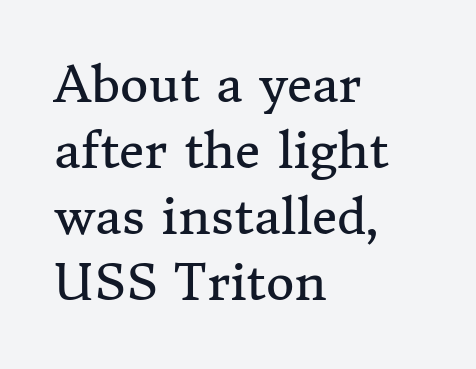
The passage shown is not underscored anywhere. Visually the block forms a straight wall on the left and a jagged coastline on the right. Observe the serifs anchoring each vertical stroke in this sample. Heaviness? Minimal to ordinary, like unemphasized prose.
